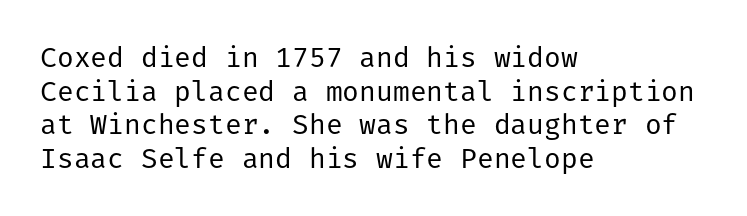
In CSS terms this would be text-align: left. Check the space under the baseline: it is left empty. The font sits on the lighter half of the weight spectrum, regular included. The face used here is a sans, in the tradition of grotesques and geometrics. Posture: straight, roman, zero tilt.
